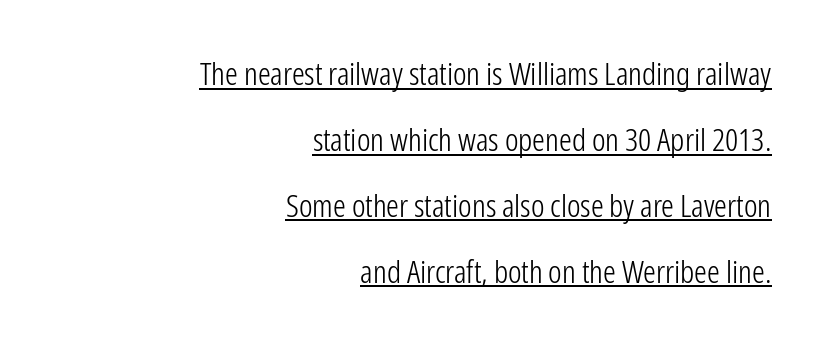
The image shows 32 px light, condensed sans-serif type, upright; set right-aligned, loose line spacing (2.06x), normal letter spacing, underlined; low stroke contrast and a medium x-height.
